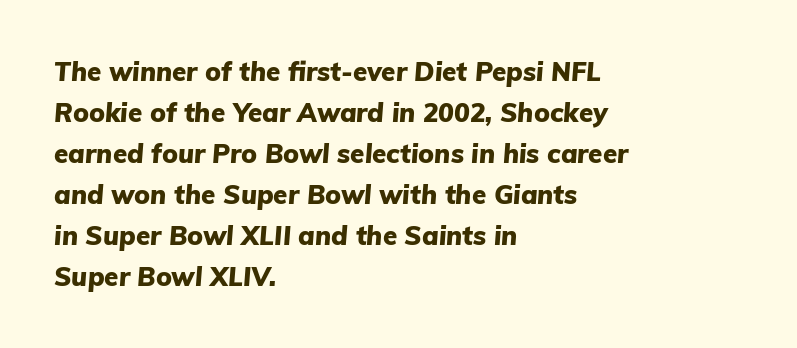
{"italic": "yes", "lean": "right", "slant_degrees": 5, "bold": "yes", "underline": "no", "align": "left", "line_spacing": "normal", "line_spacing_ratio": 1.58, "letter_spacing": "normal", "letter_spacing_em": 0.0, "glyph_px": 26}
